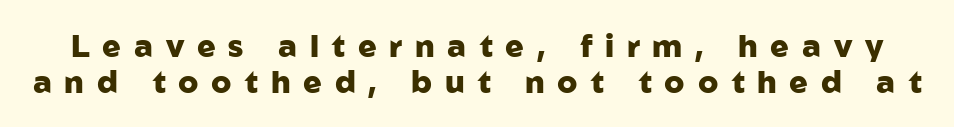
The image shows 31 px heavy sans-serif type, upright; set line spacing 1.17x, unusually wide letter spacing (+0.41 em), not underlined; low stroke contrast and a medium x-height.
